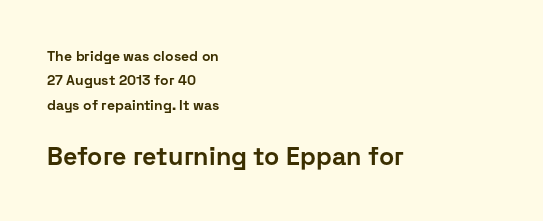
All the whitespace from short lines collects on the right. The font's upright variant was chosen for this text. Weight: bold. The rendering enlarges the type as you move from the upper chunk to the lower. The area under the type is left untouched.
